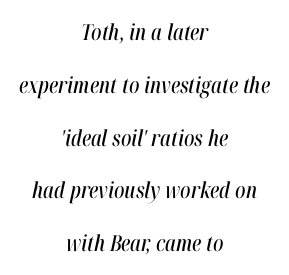
{"italic": "yes", "lean": "right", "slant_degrees": 12, "underline": "no", "align": "center", "line_spacing": "loose", "line_spacing_ratio": 2.4, "letter_spacing": "normal", "letter_spacing_em": 0.0, "glyph_px": 22}
